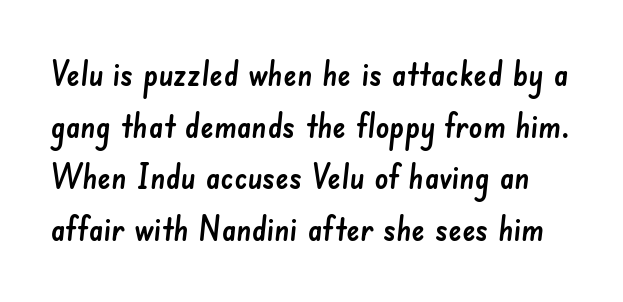
{"serif": "no", "width": "normal", "stroke_contrast": "low", "x_height": "small", "monospaced": "no", "underline": "no", "line_spacing": "normal", "line_spacing_ratio": 1.52, "letter_spacing": "normal", "letter_spacing_em": 0.0, "glyph_px": 34}
